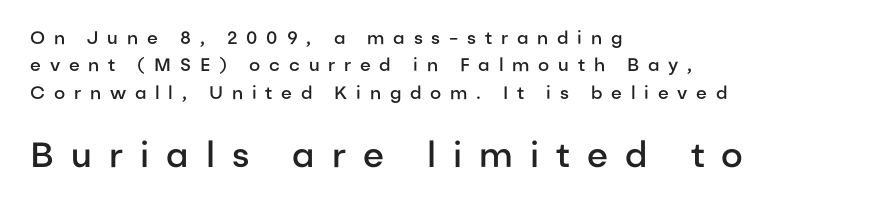
The image shows 35 px semibold sans-serif type, upright; set left-aligned, normal line spacing (1.52x), unusually wide letter spacing (+0.49 em), not underlined; the second (bottom) block is 1.94x larger; low stroke contrast and a medium x-height.
